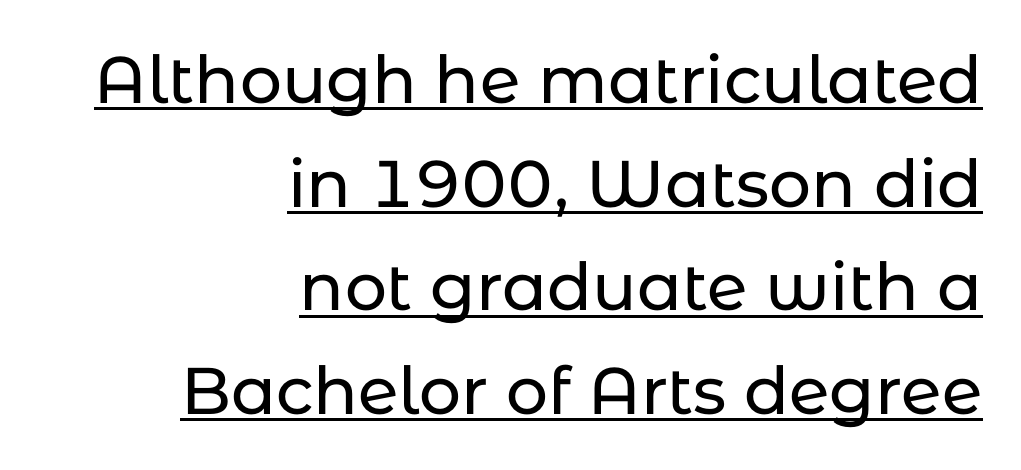
Q: Is the text italic (slanted)? A: No, it is upright.
Q: Is the typeface a serif or a sans-serif typeface? A: Sans-serif.
Q: Is the text underlined? A: Yes.
Q: How is the paragraph aligned? A: Right-aligned.
Q: Is the spacing between letters normal or unusually wide? A: Normal.
Q: Is the spacing between lines tight, normal or loose? A: Normal.
Q: Width (condensed, normal, or wide)? A: Normal.
Q: Stroke contrast? A: Low.
Q: x-height? A: Medium.
Q: Monospaced? A: No.
